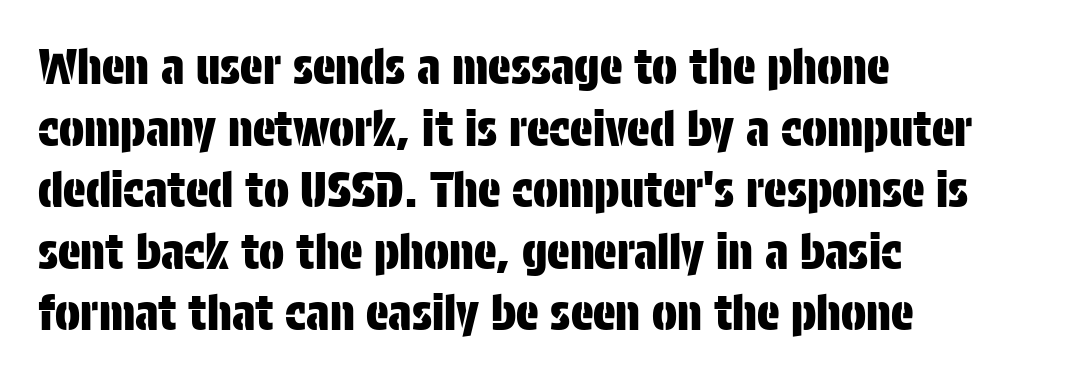
{"serif": "no", "italic": "no", "width": "condensed", "stroke_contrast": "low", "x_height": "large", "monospaced": "no", "underline": "no", "align": "left", "line_spacing": "normal", "line_spacing_ratio": 1.31, "letter_spacing": "normal", "letter_spacing_em": 0.0, "glyph_px": 47}
